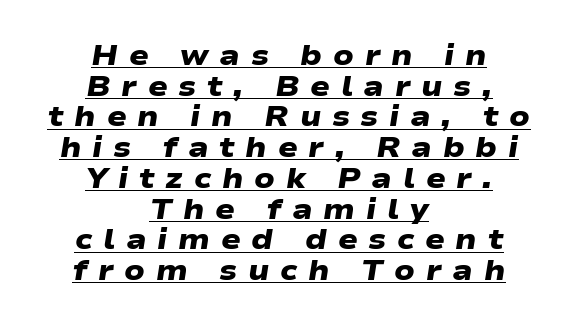
Q: Is the text bold? A: Yes.
Q: Is the typeface a serif or a sans-serif typeface? A: Sans-serif.
Q: Is the text underlined? A: Yes.
Q: How is the paragraph aligned? A: Centered.
Q: Is the spacing between letters normal or unusually wide? A: Unusually wide.
Q: Is the spacing between lines tight, normal or loose? A: Tight.
Q: Width (condensed, normal, or wide)? A: Wide.
Q: Stroke contrast? A: Low.
Q: x-height? A: Medium.
Q: Monospaced? A: No.
